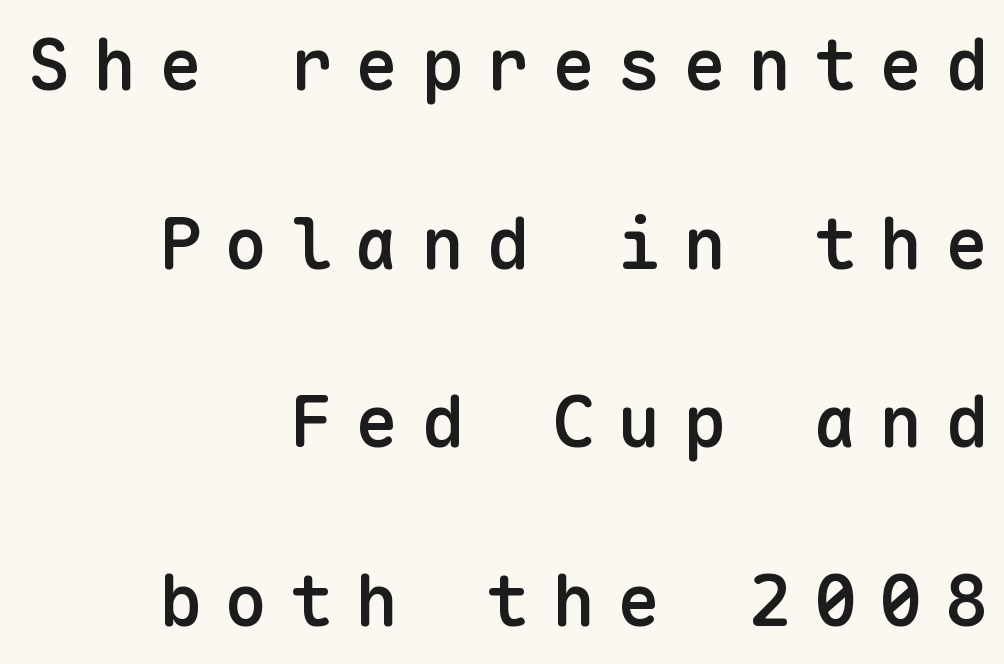
{"serif": "no", "italic": "no", "bold": "semi", "weight": "semibold", "width": "normal", "stroke_contrast": "low", "x_height": "medium", "monospaced": "yes", "underline": "no", "align": "right", "line_spacing": "loose", "line_spacing_ratio": 2.48, "letter_spacing": "wide", "letter_spacing_em": 0.31, "glyph_px": 72}
